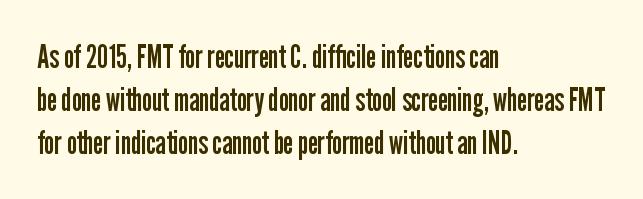
{"serif": "no", "italic": "no", "bold": "no", "weight": "regular", "width": "condensed", "stroke_contrast": "low", "x_height": "medium", "monospaced": "no", "underline": "no", "align": "left", "line_spacing": "normal", "line_spacing_ratio": 1.34, "letter_spacing": "normal", "letter_spacing_em": 0.0, "glyph_px": 32}
